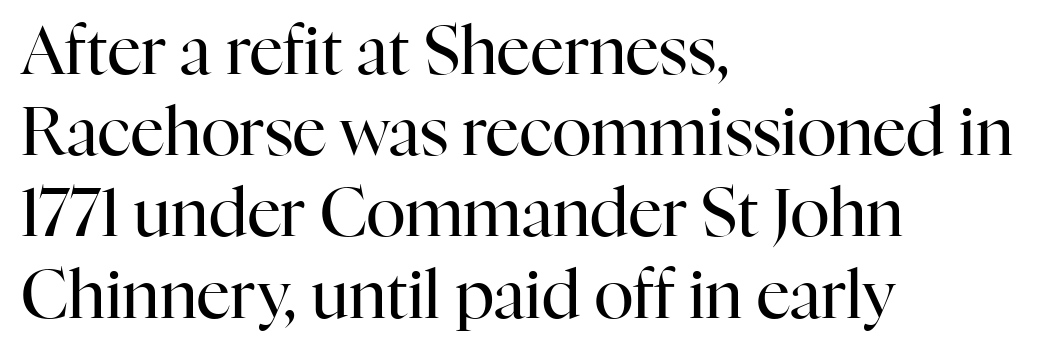
Q: Is the text bold? A: No.
Q: Is the text italic (slanted)? A: No, it is upright.
Q: Is the typeface a serif or a sans-serif typeface? A: Serif.
Q: Is the text underlined? A: No.
Q: How is the paragraph aligned? A: Left-aligned.
Q: Is the spacing between letters normal or unusually wide? A: Normal.
Q: Width (condensed, normal, or wide)? A: Normal.
Q: Stroke contrast? A: High.
Q: x-height? A: Medium.
Q: Monospaced? A: No.
